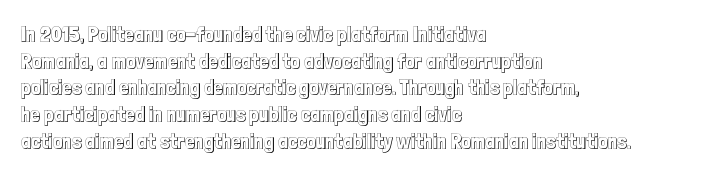
{"italic": "no", "underline": "no", "align": "left", "line_spacing": "normal", "line_spacing_ratio": 1.27, "letter_spacing": "normal", "letter_spacing_em": 0.0, "glyph_px": 21}
